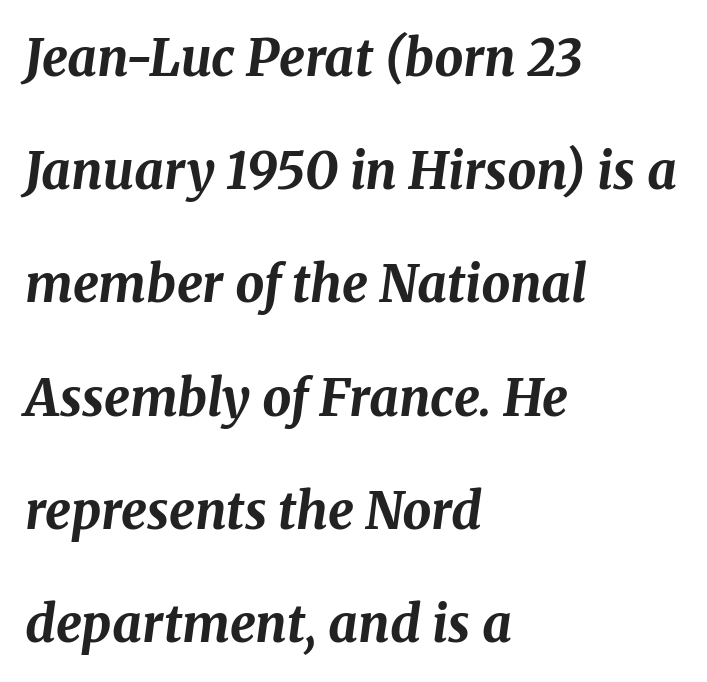
{"italic": "yes", "lean": "right", "slant_degrees": 8, "bold": "yes", "weight": "bold", "width": "normal", "stroke_contrast": "medium", "x_height": "medium", "monospaced": "no", "underline": "no", "align": "left", "line_spacing": "loose", "line_spacing_ratio": 2.22, "letter_spacing": "normal", "letter_spacing_em": 0.0, "glyph_px": 51}
